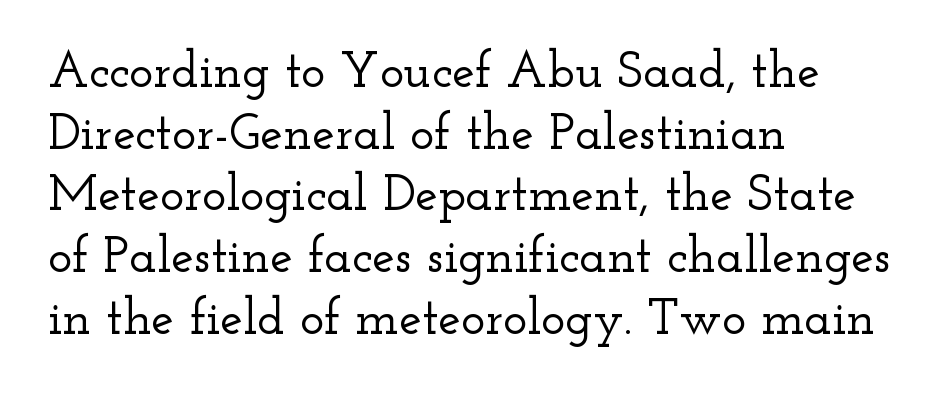
The image shows 51 px wide serif type, upright; set left-aligned, line spacing 1.21x, normal letter spacing, not underlined; low stroke contrast and a small x-height.
